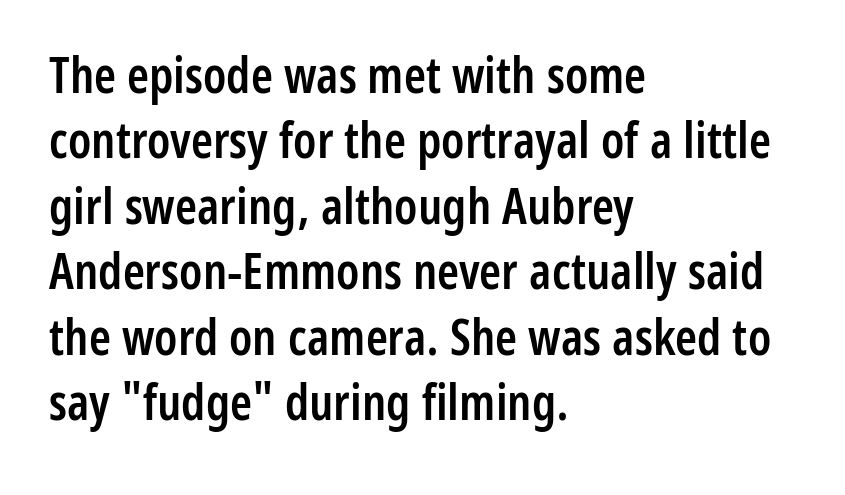
Type style note: lacks serifs. Rendered with straight, roman letterforms. Slightly chunky letters — semibold, I'd say, not full bold. In terms of leading, this rendering sits right in the middle.
